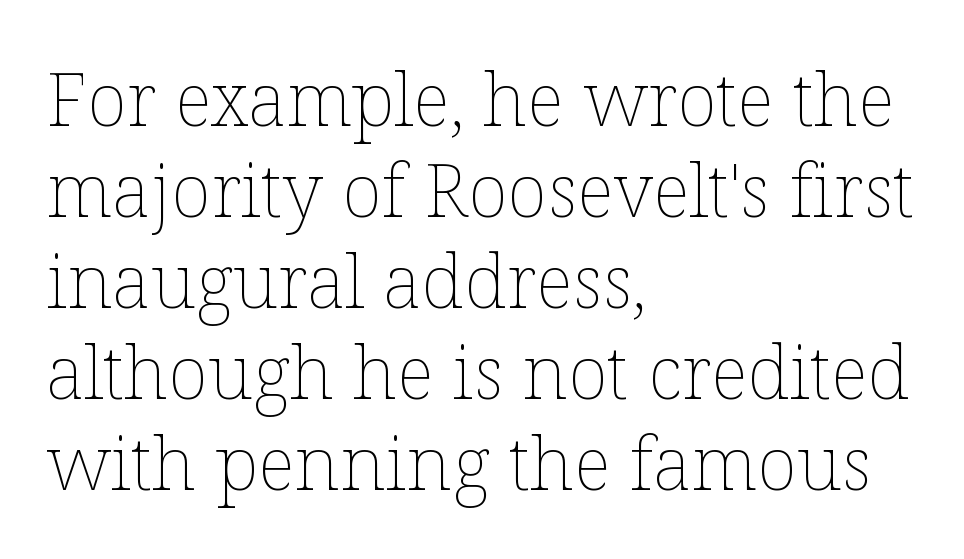
Q: Is the text bold? A: No.
Q: Is the text italic (slanted)? A: No, it is upright.
Q: Is the text underlined? A: No.
Q: How is the paragraph aligned? A: Left-aligned.
Q: Is the spacing between letters normal or unusually wide? A: Normal.
Q: Width (condensed, normal, or wide)? A: Normal.
Q: Stroke contrast? A: Low.
Q: x-height? A: Medium.
Q: Monospaced? A: No.
